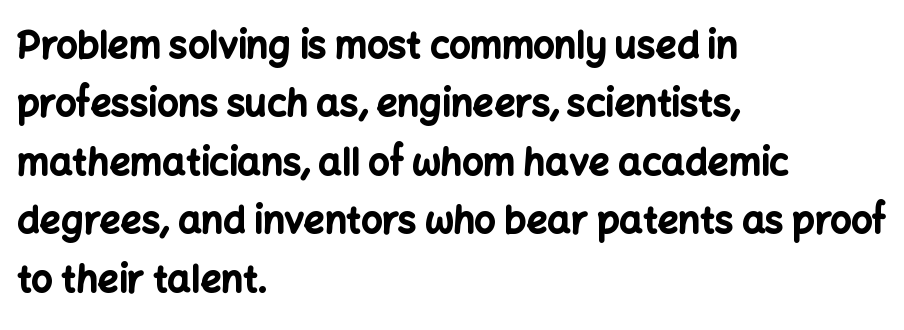
Q: Is the text bold? A: Yes.
Q: Is the text italic (slanted)? A: No, it is upright.
Q: Is the typeface a serif or a sans-serif typeface? A: Sans-serif.
Q: Is the text underlined? A: No.
Q: How is the paragraph aligned? A: Left-aligned.
Q: Is the spacing between letters normal or unusually wide? A: Normal.
Q: Is the spacing between lines tight, normal or loose? A: Normal.
Q: Width (condensed, normal, or wide)? A: Normal.
Q: Stroke contrast? A: Low.
Q: x-height? A: Medium.
Q: Monospaced? A: No.
